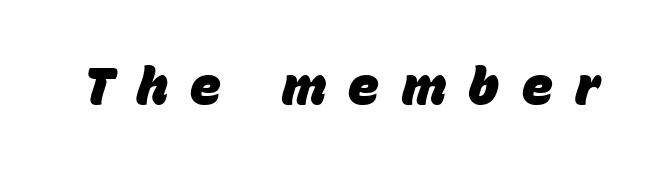
{"italic": "yes", "lean": "right", "slant_degrees": 15, "bold": "yes", "weight": "heavy", "width": "normal", "stroke_contrast": "low", "x_height": "large", "monospaced": "no", "underline": "no", "letter_spacing": "wide", "letter_spacing_em": 0.43, "glyph_px": 52}
